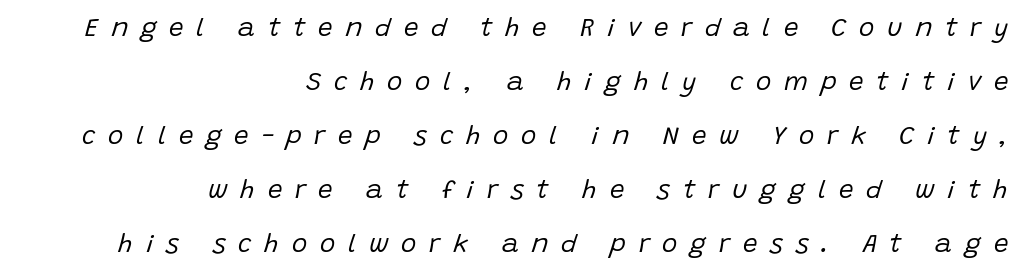
Spacing between characters has been opened up far beyond the box default. Rendered with sloped, italic letterforms. The strip under each line holds only bare page. Caption: face not bold, strokes unweighted.
